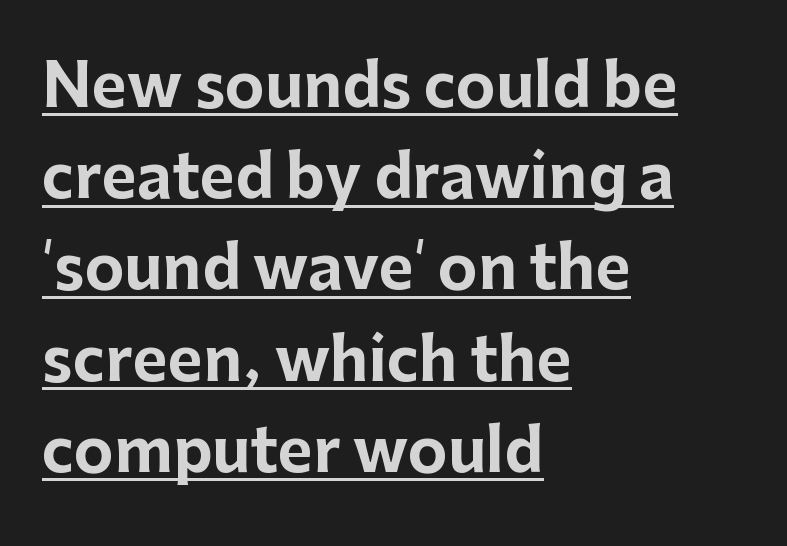
{"serif": "no", "italic": "no", "bold": "yes", "weight": "bold", "width": "normal", "stroke_contrast": "low", "x_height": "medium", "monospaced": "no", "underline": "yes", "align": "left", "line_spacing": "normal", "line_spacing_ratio": 1.52, "letter_spacing": "normal", "letter_spacing_em": 0.0, "glyph_px": 60}
